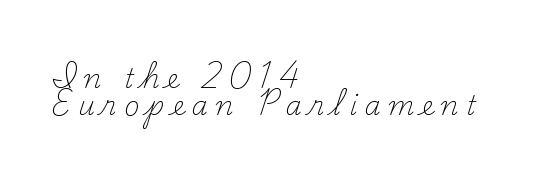
The image shows 26 px text type; set left-aligned, tight line spacing (1.03x), unusually wide letter spacing (+0.29 em), not underlined.
